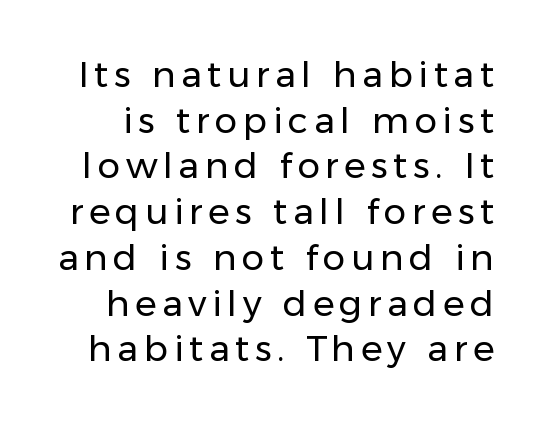
{"serif": "no", "italic": "no", "bold": "no", "weight": "regular", "width": "normal", "stroke_contrast": "low", "x_height": "medium", "monospaced": "no", "underline": "no", "line_spacing": "normal", "line_spacing_ratio": 1.27, "glyph_px": 36}
